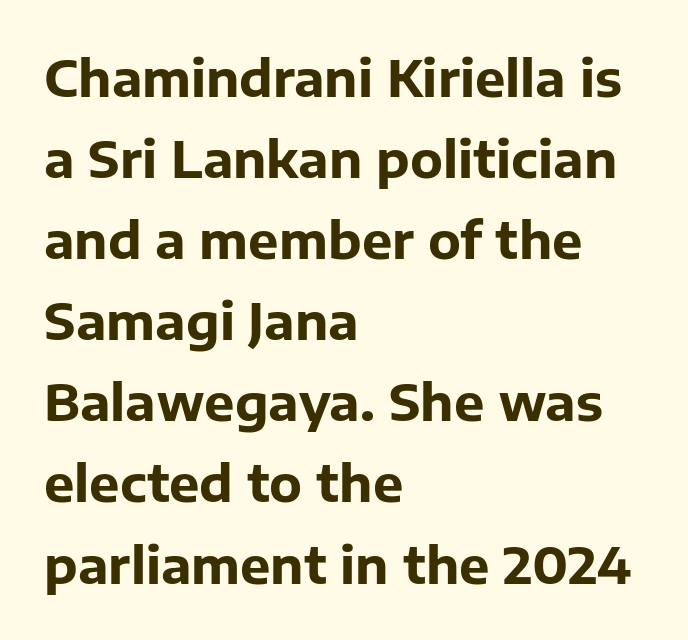
{"serif": "no", "italic": "no", "bold": "yes", "weight": "bold", "width": "normal", "stroke_contrast": "low", "x_height": "medium", "monospaced": "no", "underline": "no", "align": "left", "line_spacing": "normal", "line_spacing_ratio": 1.59, "letter_spacing": "normal", "letter_spacing_em": 0.0, "glyph_px": 51}
